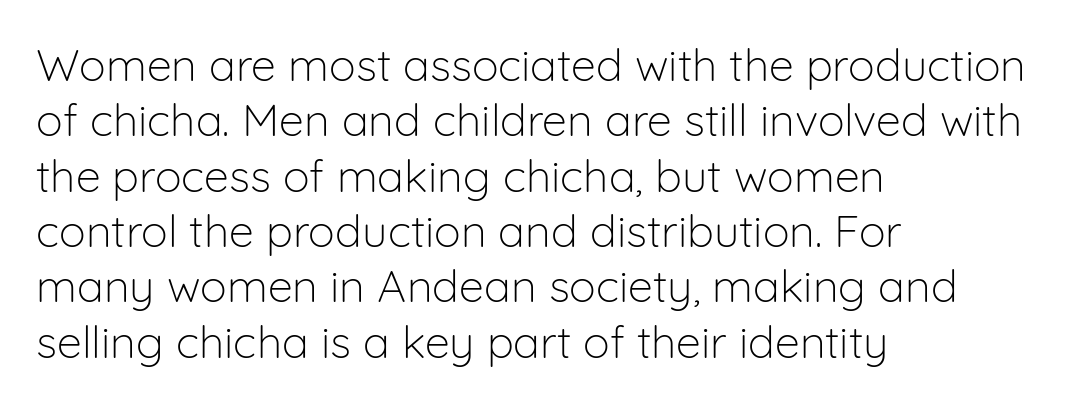
Has an underline been added? It has not. A typesetter would call this zero additional tracking. Note the varied advance widths — an 'i' is clearly narrower than an 'm'. A typesetter would label this face a sans.
